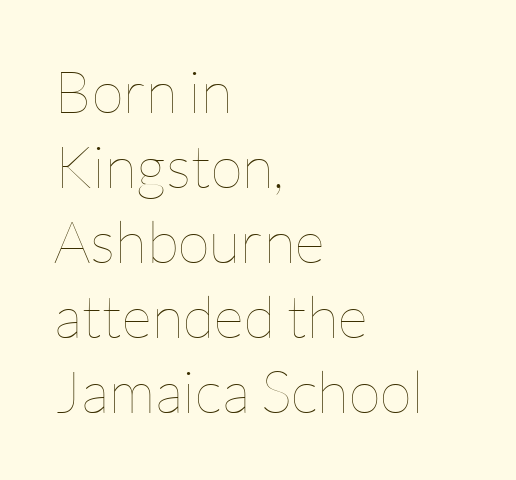
Visually the block forms a straight wall on the left and a jagged coastline on the right. One glance says typical: line gaps are just what's usual. This is not heavy type; no bold has been used. The letters stand upright; this is a roman face. You could call the tracking neutral — neither tight nor loose.
